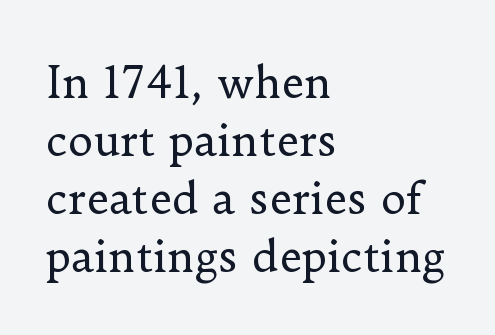
The image shows 43 px regular-weight serif type, upright; set left-aligned, normal line spacing (1.35x), normal letter spacing, not underlined; low stroke contrast and a small x-height.
